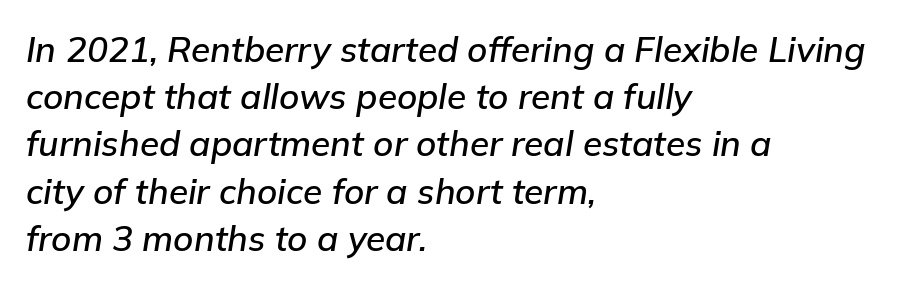
Alignment: flush left. Is there much room between lines? A standard amount, neither cramped nor airy. A bare baseline throughout the passage. Words appear dense and cohesive because spacing is normal. Would a proofreader flag this as italicized? Yes.
